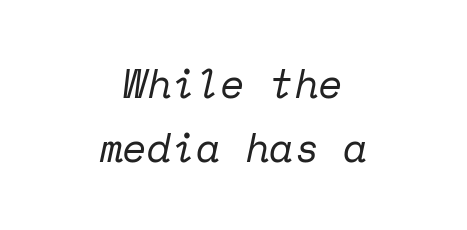
Q: Is the text bold? A: No.
Q: Is the text italic (slanted)? A: Yes, it leans right by about 12 degrees.
Q: Is the typeface a serif or a sans-serif typeface? A: Serif.
Q: Is the text underlined? A: No.
Q: How is the paragraph aligned? A: Centered.
Q: Is the spacing between letters normal or unusually wide? A: Normal.
Q: Is the spacing between lines tight, normal or loose? A: Normal.
Q: Width (condensed, normal, or wide)? A: Normal.
Q: Stroke contrast? A: Low.
Q: x-height? A: Medium.
Q: Monospaced? A: Yes.
